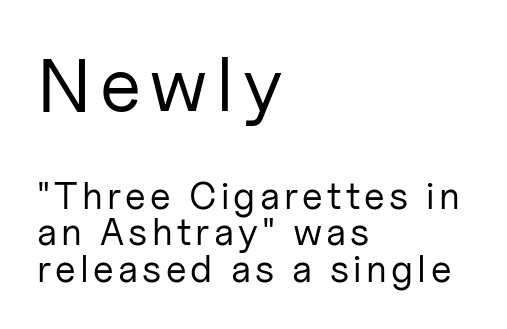
Q: Is the text bold? A: No.
Q: Is the text italic (slanted)? A: No, it is upright.
Q: Is the typeface a serif or a sans-serif typeface? A: Sans-serif.
Q: Is the text underlined? A: No.
Q: How is the paragraph aligned? A: Left-aligned.
Q: Is the spacing between lines tight, normal or loose? A: Tight.
Q: Which block of text is set in a larger size, the first (top) or the second (bottom)? A: The first (top) one.
Q: Width (condensed, normal, or wide)? A: Normal.
Q: Stroke contrast? A: Low.
Q: x-height? A: Medium.
Q: Monospaced? A: No.
